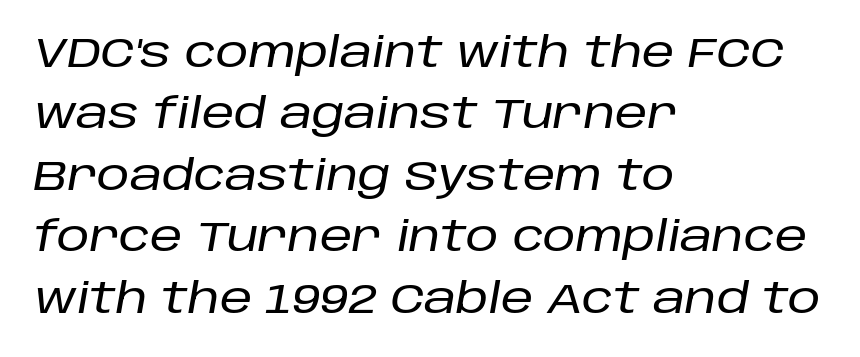
{"italic": "yes", "lean": "right", "slant_degrees": 10, "width": "normal", "stroke_contrast": "low", "x_height": "large", "monospaced": "no", "underline": "no", "align": "left", "line_spacing": "normal", "line_spacing_ratio": 1.5, "letter_spacing": "normal", "letter_spacing_em": 0.0, "glyph_px": 41}
